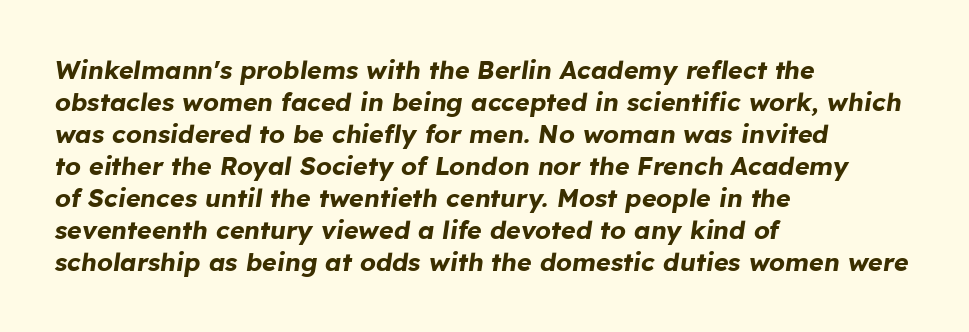
The space between consecutive lines is moderate. This sample uses an oblique cut, with every glyph tilted off the vertical. How heavy is the stroke? Heavy — this is a bold. This rendering uses left alignment, leaving the right contour irregular. Type without underlining.
